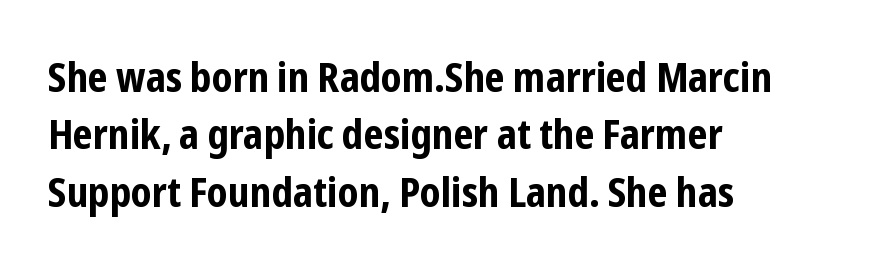
The image shows 41 px bold, condensed sans-serif type, upright; set left-aligned, normal line spacing (1.4x), normal letter spacing, not underlined; low stroke contrast and a medium x-height.
